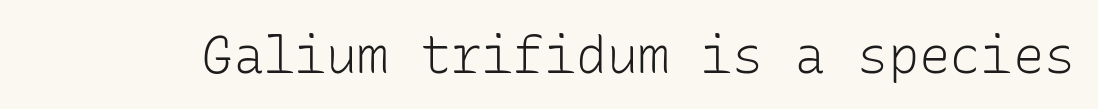
{"serif": "no", "italic": "no", "bold": "no", "weight": "light", "width": "normal", "stroke_contrast": "low", "x_height": "medium", "monospaced": "yes", "underline": "no", "letter_spacing": "normal", "letter_spacing_em": 0.0, "glyph_px": 52}
